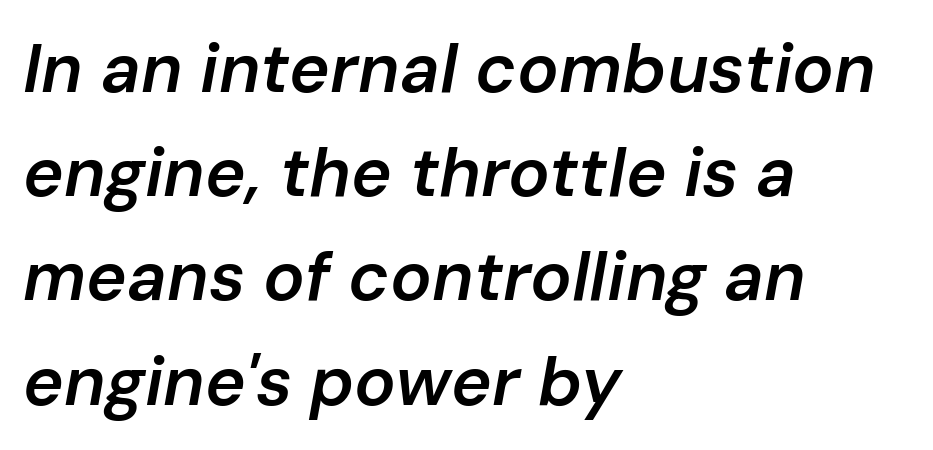
Q: Is the text bold? A: Semi-bold.
Q: Is the text italic (slanted)? A: Yes, it leans right by about 10 degrees.
Q: Is the text underlined? A: No.
Q: How is the paragraph aligned? A: Left-aligned.
Q: Is the spacing between letters normal or unusually wide? A: Normal.
Q: Is the spacing between lines tight, normal or loose? A: Normal.
Q: Width (condensed, normal, or wide)? A: Normal.
Q: Stroke contrast? A: Low.
Q: x-height? A: Medium.
Q: Monospaced? A: No.
